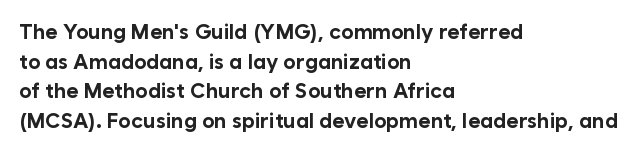
Q: Is the text bold? A: Yes.
Q: Is the text italic (slanted)? A: No, it is upright.
Q: Is the text underlined? A: No.
Q: How is the paragraph aligned? A: Left-aligned.
Q: Is the spacing between letters normal or unusually wide? A: Normal.
Q: Is the spacing between lines tight, normal or loose? A: Normal.
